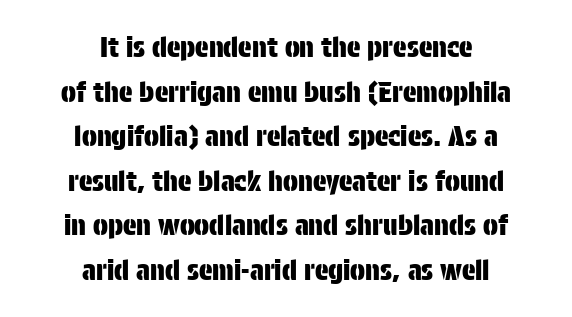
{"serif": "no", "italic": "no", "width": "condensed", "stroke_contrast": "low", "x_height": "large", "monospaced": "no", "underline": "no", "align": "center", "line_spacing": "normal", "line_spacing_ratio": 1.59, "letter_spacing": "normal", "letter_spacing_em": 0.0, "glyph_px": 28}
